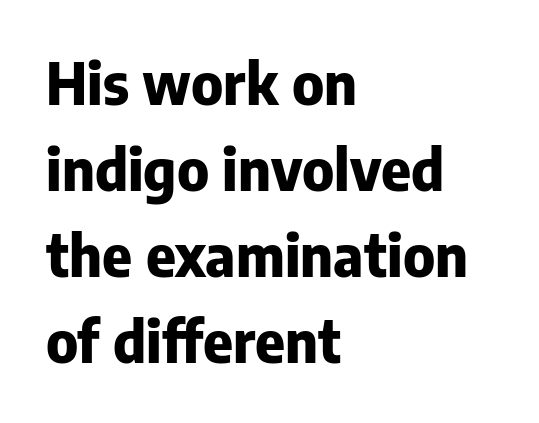
The image shows 57 px heavy sans-serif type, upright; set left-aligned, normal line spacing (1.51x), normal letter spacing, not underlined; low stroke contrast and a medium x-height.
